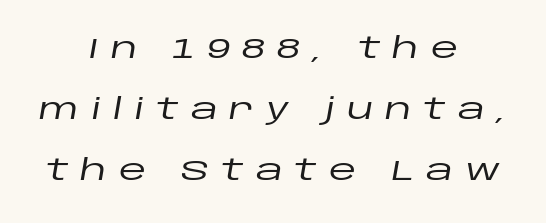
{"italic": "yes", "lean": "right", "slant_degrees": 10, "width": "wide", "stroke_contrast": "low", "x_height": "large", "monospaced": "no", "underline": "no", "align": "center", "line_spacing": "loose", "line_spacing_ratio": 2.18, "letter_spacing": "wide", "letter_spacing_em": 0.42, "glyph_px": 28}
